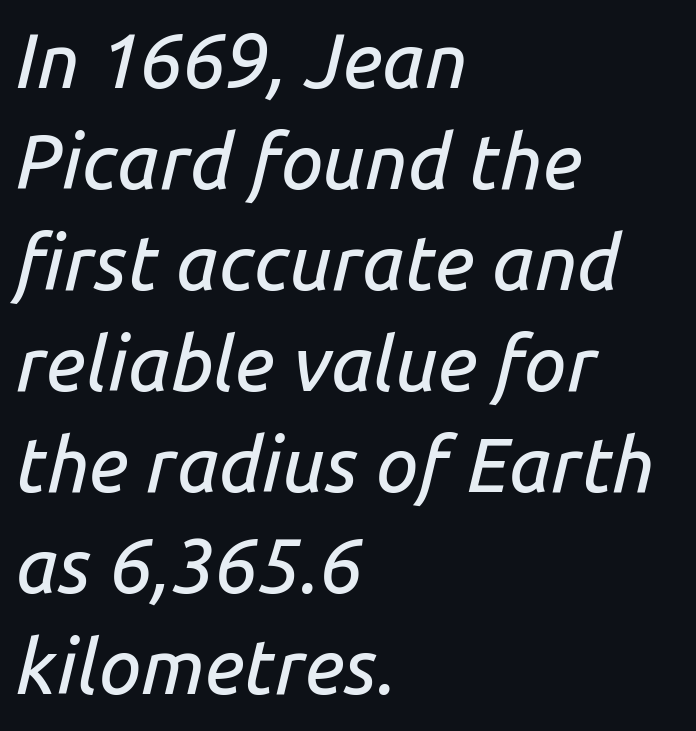
The image shows 76 px text type, italic (leaning right); set left-aligned, normal line spacing (1.33x), normal letter spacing, not underlined; low stroke contrast and a medium x-height.
